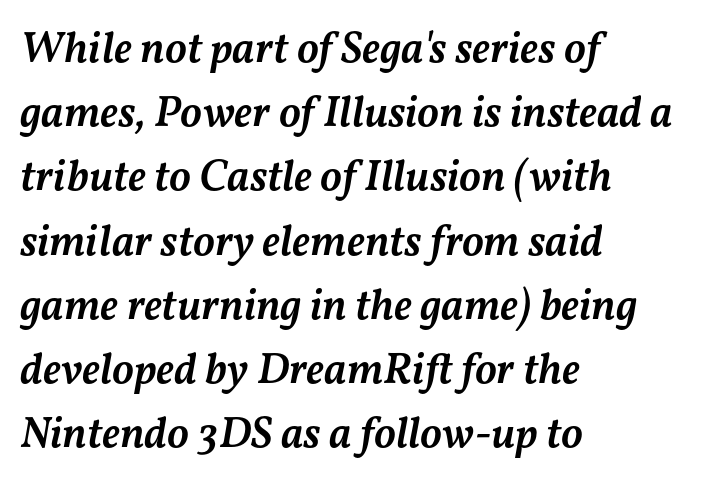
The image shows 44 px semibold type, italic (leaning right); set left-aligned, normal line spacing (1.46x), normal letter spacing, not underlined; medium stroke contrast and a medium x-height.
